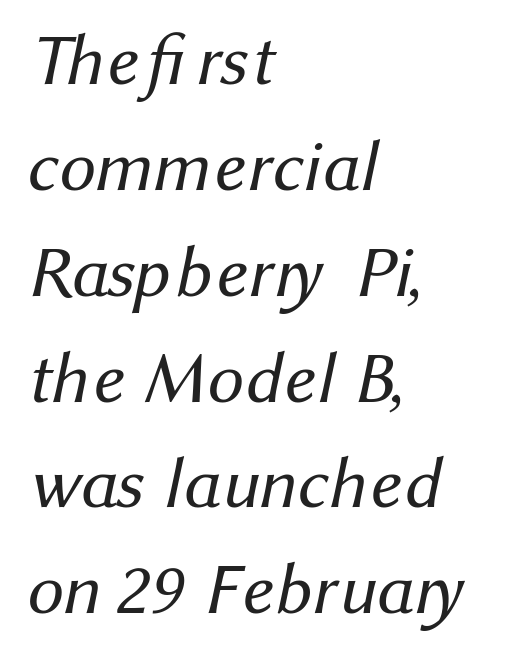
Plain, unruled lines of type. Do the characters align in a grid? No, the font is proportional. The lines are quadded left. Unlike a traditional serif, this face leaves its strokes unadorned. Summary of weight: not heavy and not bold.
